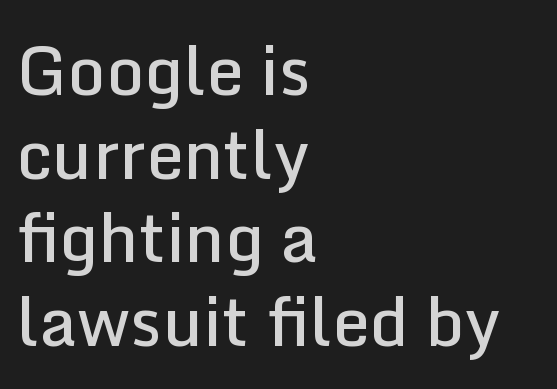
The image shows 67 px semibold sans-serif type, upright; set left-aligned, normal line spacing (1.25x), normal letter spacing, not underlined; low stroke contrast and a medium x-height.
